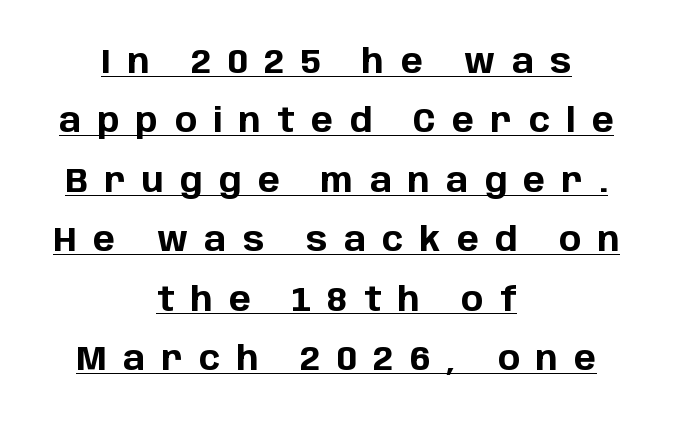
The image shows 33 px bold sans-serif type, upright; set centered, line spacing 1.8x, unusually wide letter spacing (+0.5 em), underlined; low stroke contrast and a large x-height.
